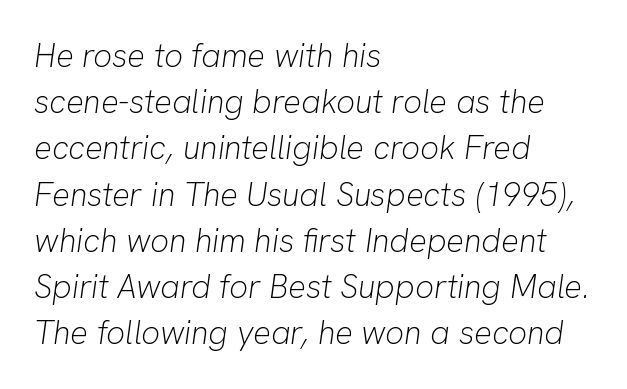
Stems here are at most as thick as an everyday book face. A typesetter would call this zero additional tracking. Whoever set this chose a conventional vertical rhythm. The glyphs are unaccompanied by any horizontal stroke below them.
